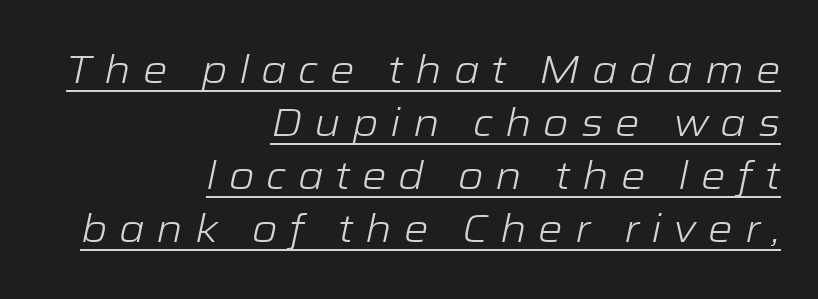
Q: Is the text bold? A: No.
Q: Is the text italic (slanted)? A: Yes, it leans right by about 12 degrees.
Q: Is the text underlined? A: Yes.
Q: How is the paragraph aligned? A: Right-aligned.
Q: Is the spacing between letters normal or unusually wide? A: Unusually wide.
Q: Is the spacing between lines tight, normal or loose? A: Normal.
Q: Width (condensed, normal, or wide)? A: Wide.
Q: Stroke contrast? A: Low.
Q: x-height? A: Medium.
Q: Monospaced? A: No.
